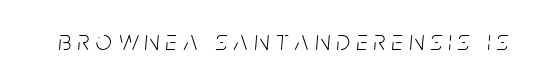
{"italic": "yes", "lean": "right", "slant_degrees": 5, "bold": "no", "weight": "light", "width": "condensed", "stroke_contrast": "low", "x_height": "large", "monospaced": "no", "underline": "no", "letter_spacing": "wide", "letter_spacing_em": 0.23, "glyph_px": 28}
